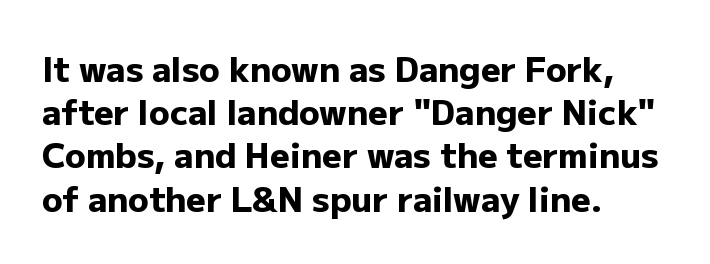
Each letter keeps its own natural width here, so spacing adapts to shape. This sample uses an upright cut, with every glyph sitting square on the baseline. Reading down the column, the eye jumps a familiar distance to each next line. This is sans-serif lettering, the kind often seen on screens and signage.
